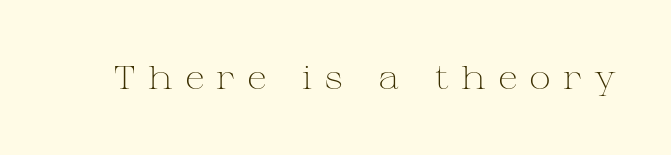
Q: Is the text bold? A: No.
Q: Is the text italic (slanted)? A: No, it is upright.
Q: Is the typeface a serif or a sans-serif typeface? A: Serif.
Q: Is the text underlined? A: No.
Q: Is the spacing between letters normal or unusually wide? A: Unusually wide.
Q: Width (condensed, normal, or wide)? A: Wide.
Q: Stroke contrast? A: Medium.
Q: x-height? A: Medium.
Q: Monospaced? A: No.
